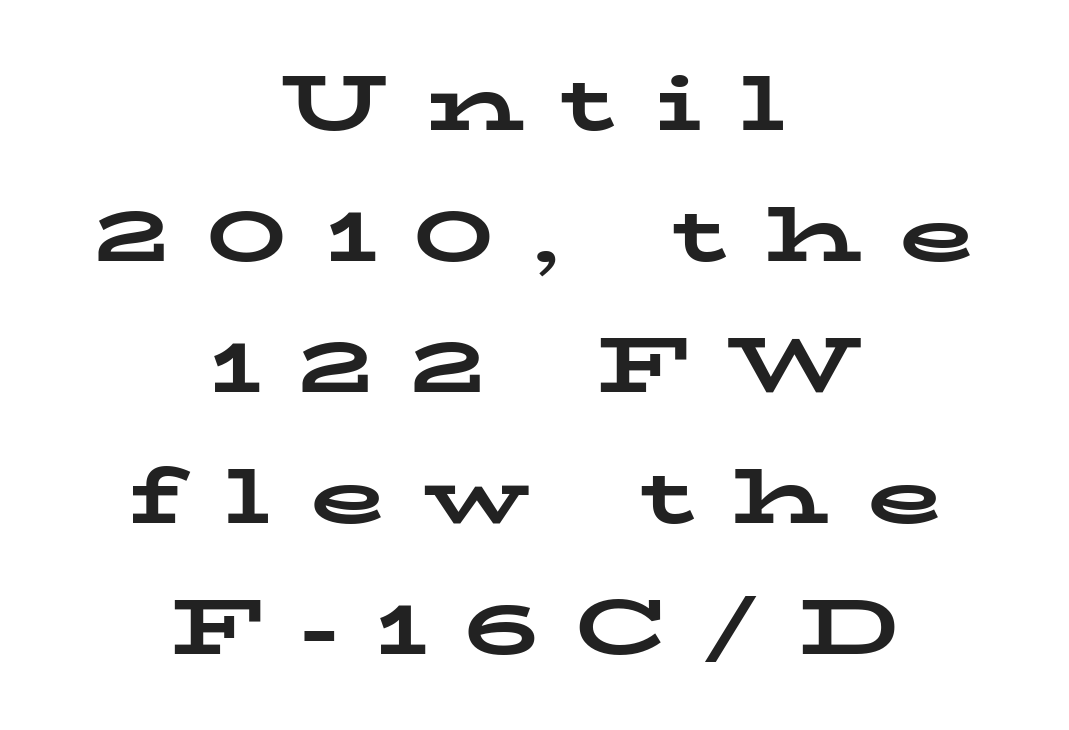
Character widths vary here, with narrow letters taking less room than wide ones. This block has exactly the height ordinary leading produces. Plain, unruled lines of type. Little horizontal feet cap the strokes, marking this as serif type. The typography opts for an upright posture over an oblique one. The compositor balanced each line on the midline.
